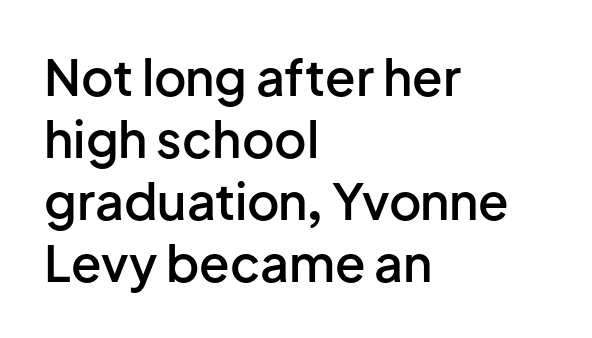
Q: Is the text bold? A: Semi-bold.
Q: Is the text italic (slanted)? A: No, it is upright.
Q: Is the typeface a serif or a sans-serif typeface? A: Sans-serif.
Q: Is the text underlined? A: No.
Q: How is the paragraph aligned? A: Left-aligned.
Q: Is the spacing between letters normal or unusually wide? A: Normal.
Q: Width (condensed, normal, or wide)? A: Normal.
Q: Stroke contrast? A: Low.
Q: x-height? A: Medium.
Q: Monospaced? A: No.
